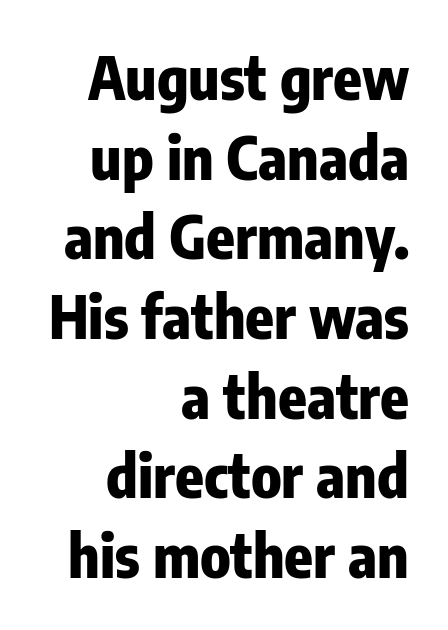
The image shows 59 px heavy, condensed sans-serif type, upright; set right-aligned, normal line spacing (1.35x), normal letter spacing, not underlined; low stroke contrast and a medium x-height.
